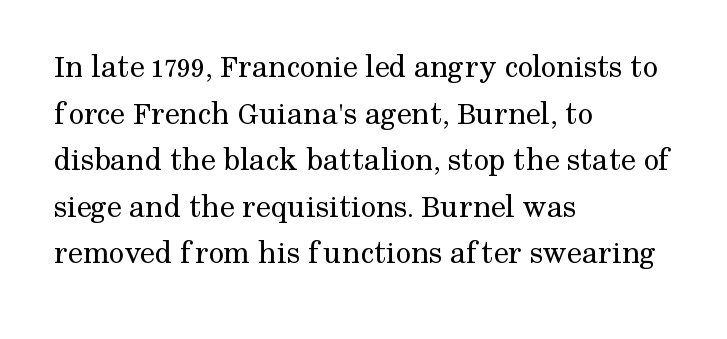
Q: Is the text bold? A: No.
Q: Is the text italic (slanted)? A: No, it is upright.
Q: Is the typeface a serif or a sans-serif typeface? A: Serif.
Q: Is the text underlined? A: No.
Q: How is the paragraph aligned? A: Left-aligned.
Q: Is the spacing between letters normal or unusually wide? A: Normal.
Q: Is the spacing between lines tight, normal or loose? A: Normal.
Q: Width (condensed, normal, or wide)? A: Normal.
Q: Stroke contrast? A: Medium.
Q: x-height? A: Medium.
Q: Monospaced? A: No.
